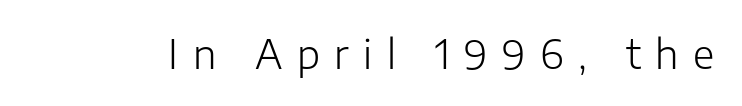
{"serif": "no", "italic": "no", "bold": "no", "weight": "light", "width": "normal", "stroke_contrast": "low", "x_height": "medium", "monospaced": "no", "underline": "no", "letter_spacing": "wide", "letter_spacing_em": 0.37, "glyph_px": 39}
